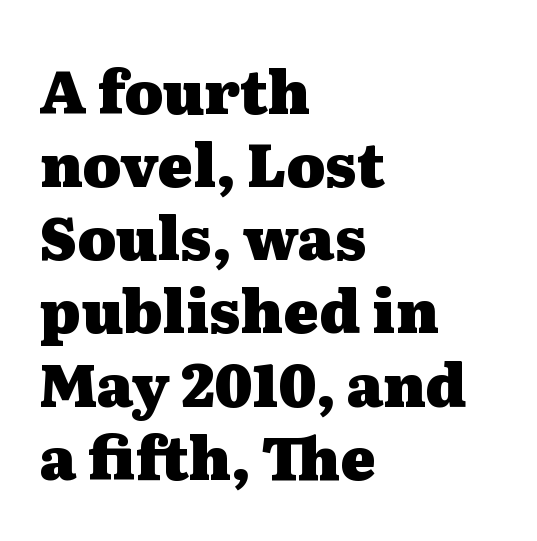
{"serif": "yes", "italic": "no", "bold": "yes", "weight": "heavy", "width": "wide", "stroke_contrast": "medium", "x_height": "medium", "monospaced": "no", "underline": "no", "align": "left", "line_spacing_ratio": 1.24, "letter_spacing": "normal", "letter_spacing_em": 0.0, "glyph_px": 59}
